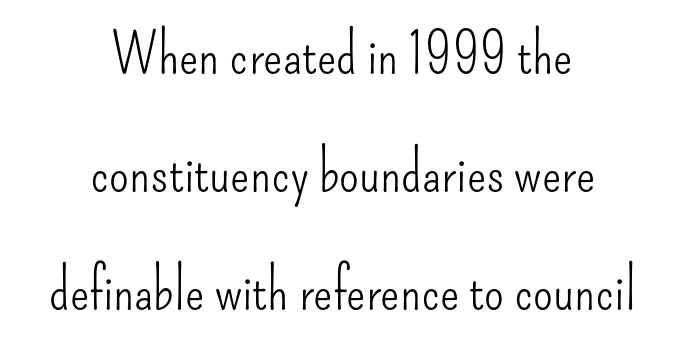
These lines are rendered in a variable-pitch font. The characters are drawn with everyday or finer stroke widths. Decoration check: the copy has no underline. Honestly, the letter spacing is just normal — you wouldn't notice it. Vertical spacing — loose.
